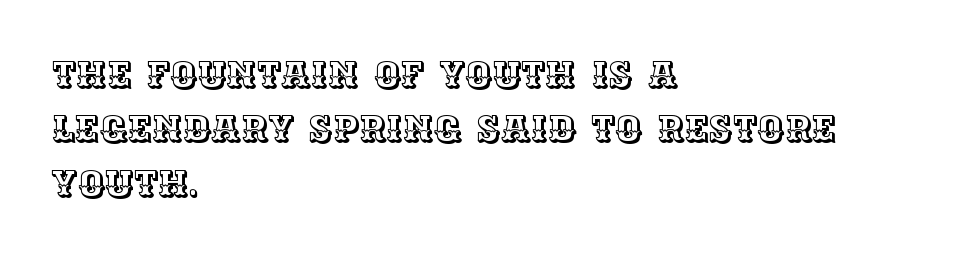
These lines keep a tight, regular rhythm from letter to letter. A student would call this left alignment; a typographer would say flush left, rag right. Bare-footed words on every line. A typesetter would mark this as roman, not italic.
